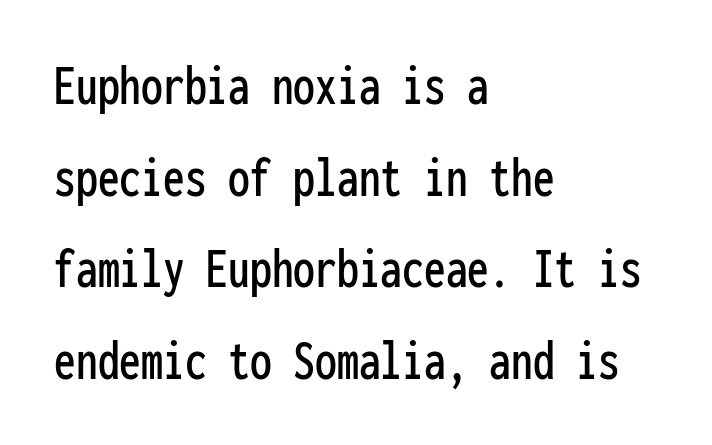
{"serif": "no", "italic": "no", "width": "condensed", "stroke_contrast": "low", "x_height": "medium", "monospaced": "yes", "underline": "no", "align": "left", "line_spacing": "normal", "line_spacing_ratio": 1.58, "letter_spacing": "normal", "letter_spacing_em": 0.0, "glyph_px": 58}
